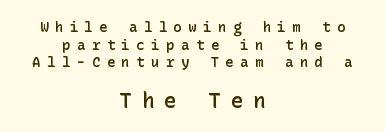
The image shows 21 px text type, upright; set centered, normal line spacing (1.26x), unusually wide letter spacing (+0.46 em), not underlined; the second (bottom) block is 1.5x larger.
